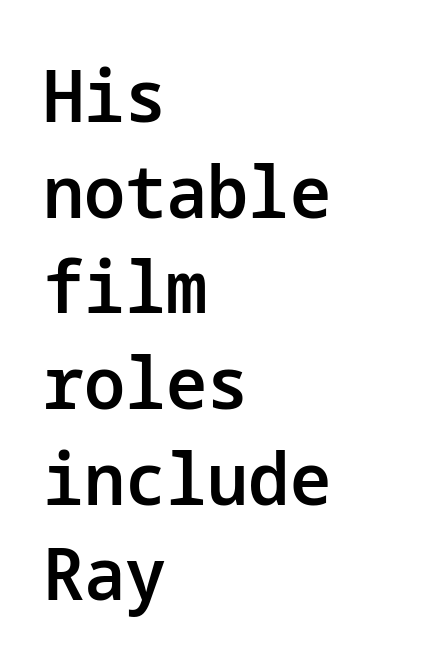
Q: Is the text bold? A: Semi-bold.
Q: Is the text italic (slanted)? A: No, it is upright.
Q: Is the typeface a serif or a sans-serif typeface? A: Sans-serif.
Q: Is the text underlined? A: No.
Q: How is the paragraph aligned? A: Left-aligned.
Q: Is the spacing between letters normal or unusually wide? A: Normal.
Q: Is the spacing between lines tight, normal or loose? A: Normal.
Q: Width (condensed, normal, or wide)? A: Normal.
Q: Stroke contrast? A: Low.
Q: x-height? A: Medium.
